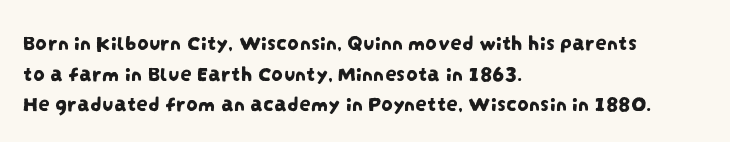
Just letters on the line, the space beneath them empty. Horizontal bands of white between lines are of average thickness. The paragraph shown leans on its left margin. The gaps between neighbouring characters are ordinary and unremarkable.
